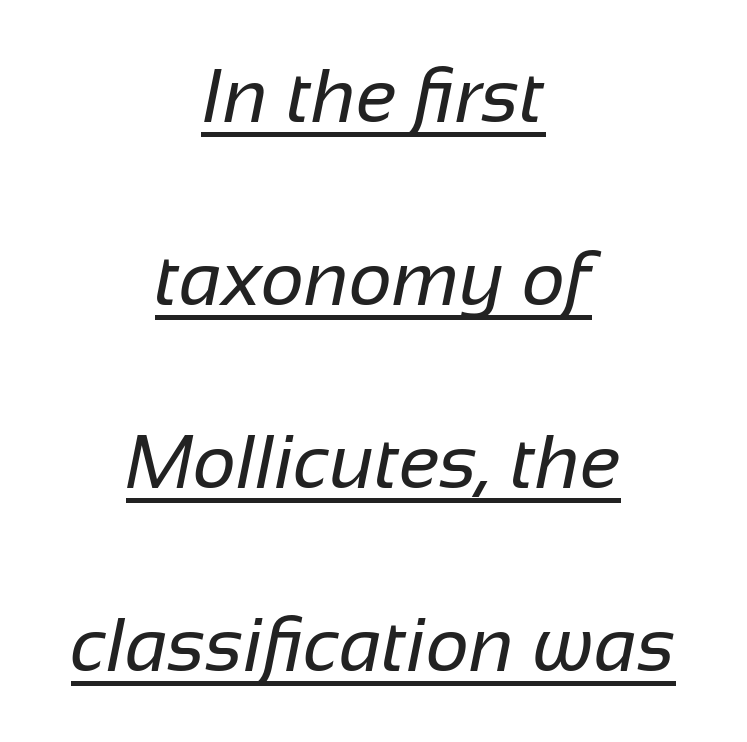
The lines are spread far apart with generous leading. Do the characters align in a grid? No, the font is proportional. A quiet, ordinary-to-light weight characterises the typeface. These characters rest on top of a visible drawn line. Check where the strokes stop: nothing finishes them off — pure sans. This rendering leaves character spacing at its baseline value.
